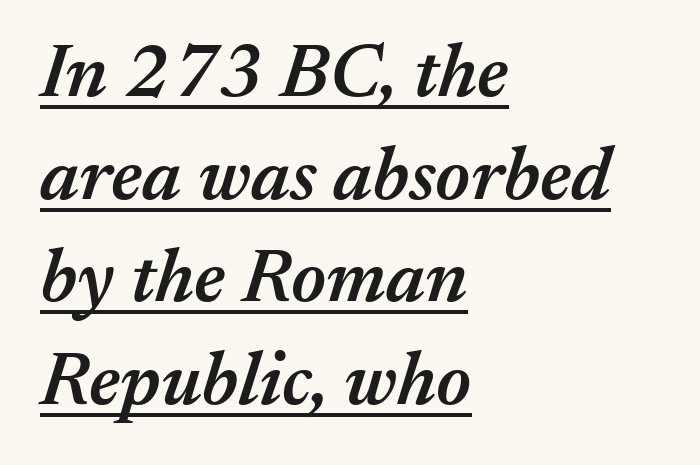
Q: Is the text bold? A: Semi-bold.
Q: Is the text italic (slanted)? A: Yes, it leans right by about 17 degrees.
Q: Is the text underlined? A: Yes.
Q: How is the paragraph aligned? A: Left-aligned.
Q: Is the spacing between letters normal or unusually wide? A: Normal.
Q: Is the spacing between lines tight, normal or loose? A: Normal.
Q: Width (condensed, normal, or wide)? A: Normal.
Q: Stroke contrast? A: Medium.
Q: x-height? A: Medium.
Q: Monospaced? A: No.
